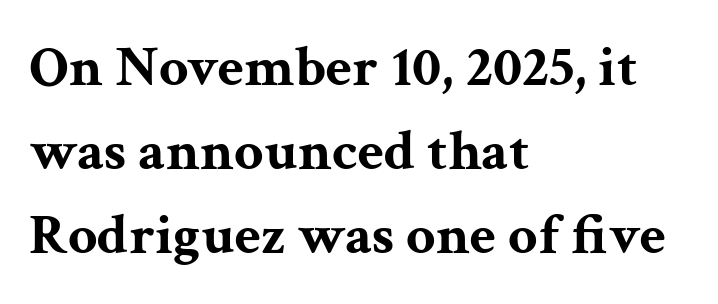
The image shows 58 px bold, wide serif type, upright; set left-aligned, normal line spacing (1.45x), normal letter spacing, not underlined; medium stroke contrast and a medium x-height.
